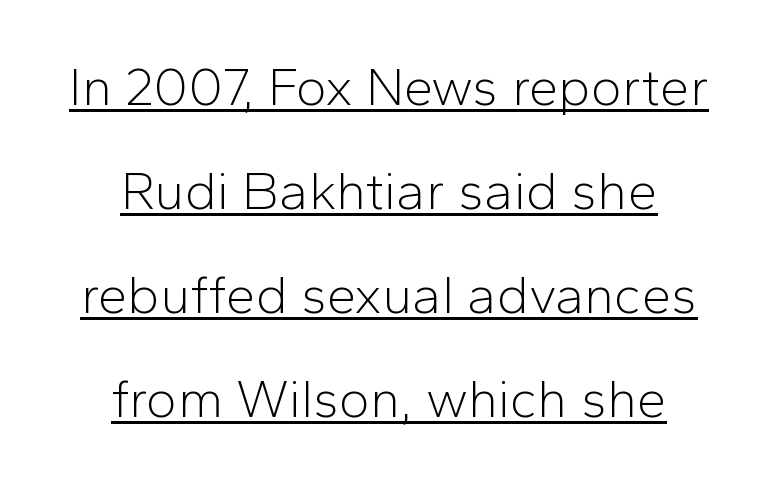
Tracking here is standard; glyphs follow each other at the usual distance. A typesetter would call this leading open, well beyond the default. The paragraph shown floats in the horizontal middle. The passage shown is underscored from start to finish.
